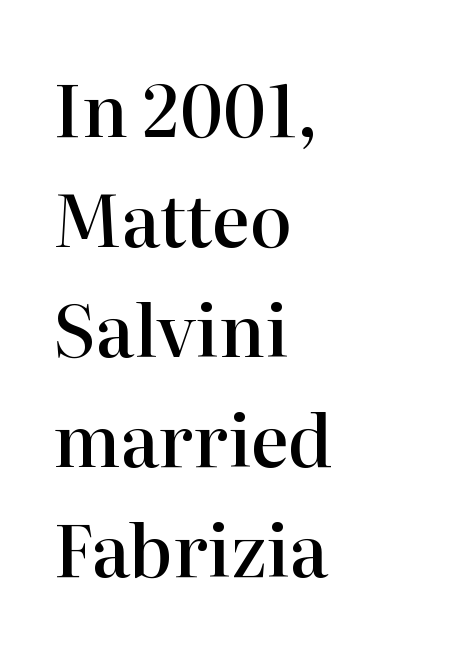
The image shows 71 px semibold serif type, upright; set left-aligned, normal line spacing (1.55x), normal letter spacing, not underlined; high stroke contrast and a medium x-height.
